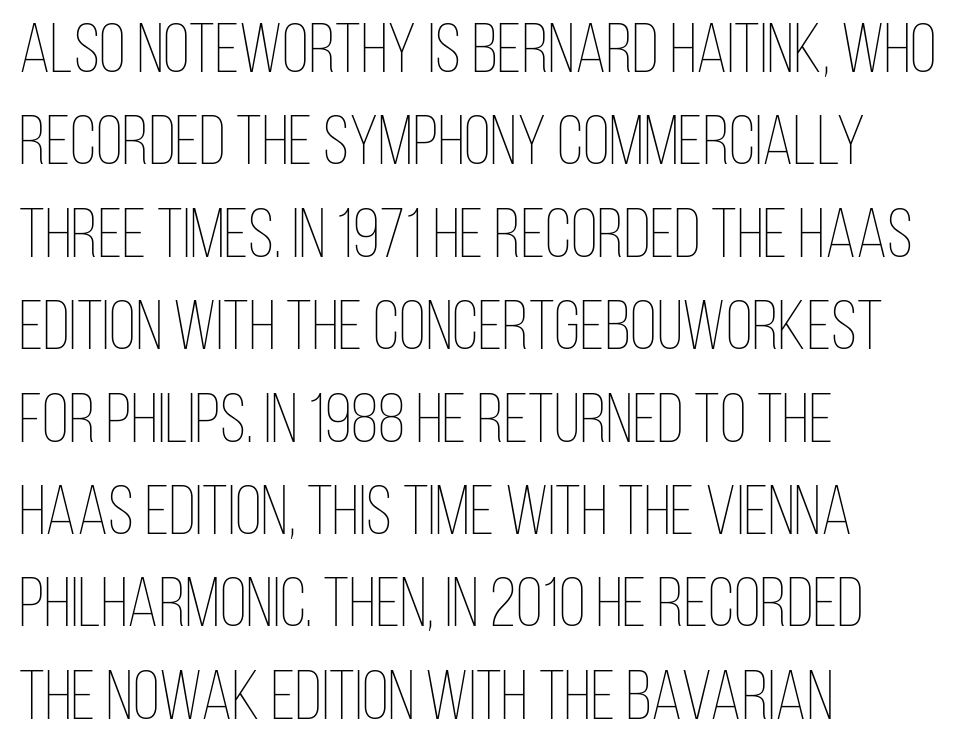
The image shows 70 px thin, condensed type, upright; set left-aligned, normal line spacing (1.32x), normal letter spacing, not underlined; low stroke contrast and a large x-height.
